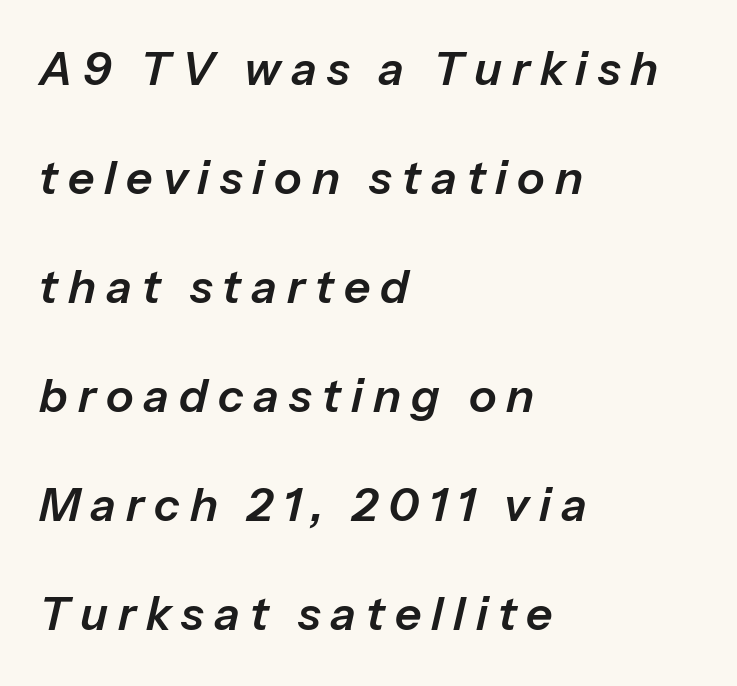
The image shows 46 px text type, italic (leaning right); set left-aligned, loose line spacing (2.37x), unusually wide letter spacing (+0.22 em), not underlined; low stroke contrast and a medium x-height.
